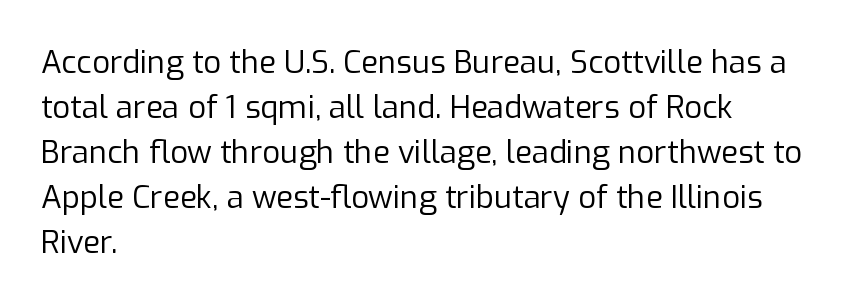
Casual observation: everything's shoved over to the left. The line texture is even and compact thanks to regular tracking. A bare baseline throughout the passage. Each letter's strokes conclude bluntly, with no projecting serifs. The letters advance in unequal steps, a hallmark of proportional type. Is the stroke heavy? The answer is a plain regular-or-lighter.
